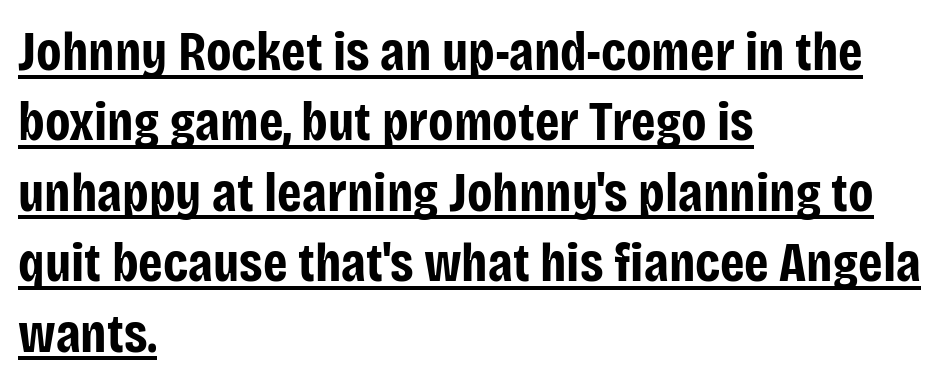
Serifs: no, the terminals of the letterforms are clean. Each line of the rendering has a horizontal stroke beneath the glyphs. Ascenders rise straight up at ninety degrees. The typesetting leans heavy: a genuine bold. The typesetter chose a ragged-right arrangement here.
